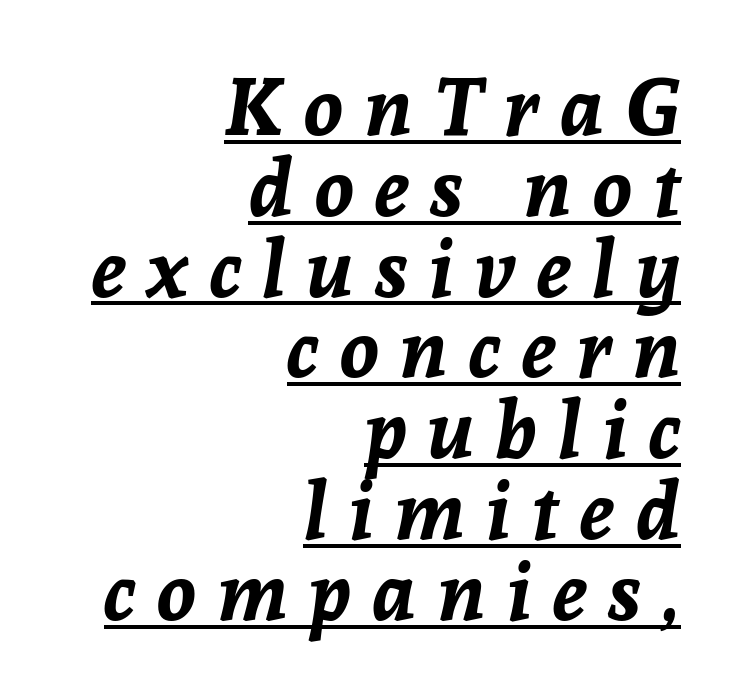
The image shows 80 px bold type, italic (leaning right); set right-aligned, tight line spacing (1.01x), unusually wide letter spacing (+0.27 em), underlined; low stroke contrast and a medium x-height.
